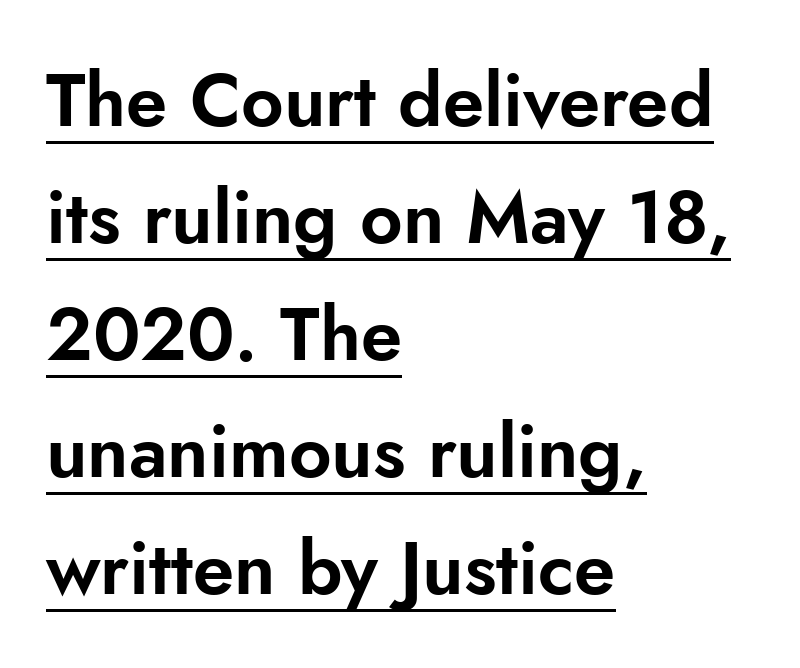
{"serif": "no", "italic": "no", "width": "normal", "stroke_contrast": "low", "x_height": "small", "monospaced": "no", "underline": "yes", "align": "left", "line_spacing": "normal", "line_spacing_ratio": 1.58, "letter_spacing": "normal", "letter_spacing_em": 0.0, "glyph_px": 74}
